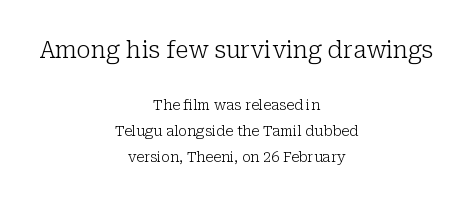
The image shows 23 px text type, upright; set centered, line spacing 1.86x, normal letter spacing, not underlined; the first (top) block is 1.64x larger.
